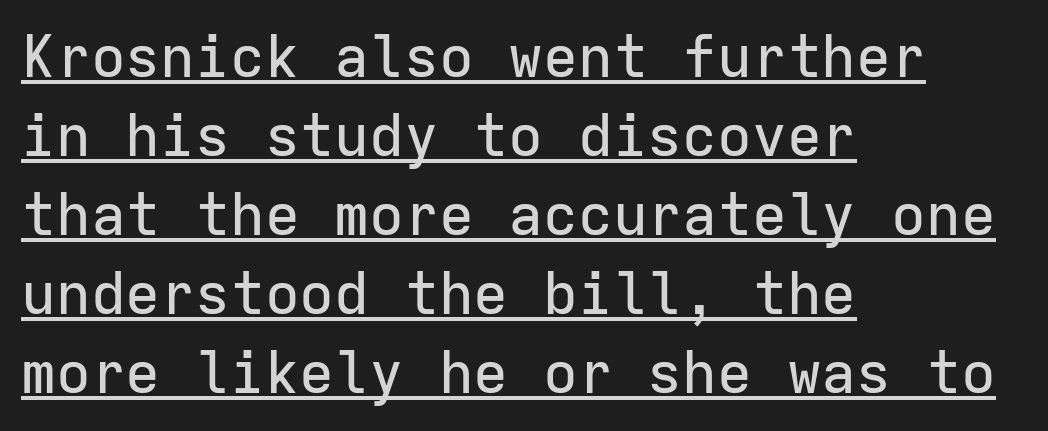
The image shows 58 px sans-serif type, upright, monospaced; set left-aligned, normal line spacing (1.36x), normal letter spacing, underlined; low stroke contrast and a medium x-height.
